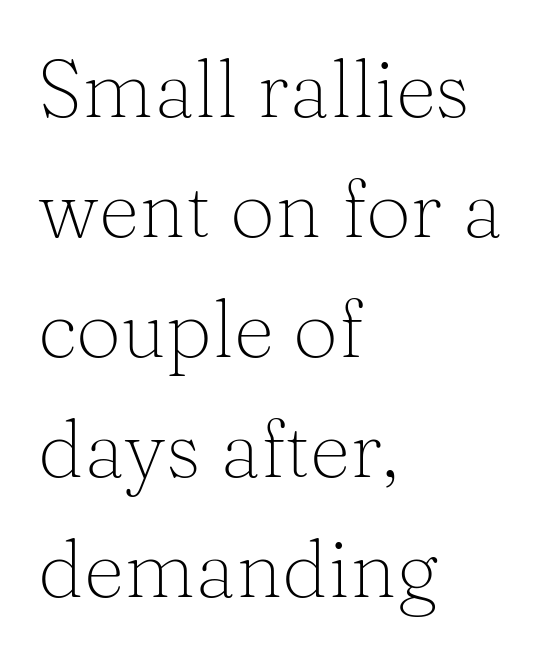
{"serif": "yes", "italic": "no", "bold": "no", "weight": "light", "width": "normal", "stroke_contrast": "medium", "x_height": "medium", "monospaced": "no", "underline": "no", "align": "left", "line_spacing": "normal", "line_spacing_ratio": 1.5, "letter_spacing": "normal", "letter_spacing_em": 0.0, "glyph_px": 80}
